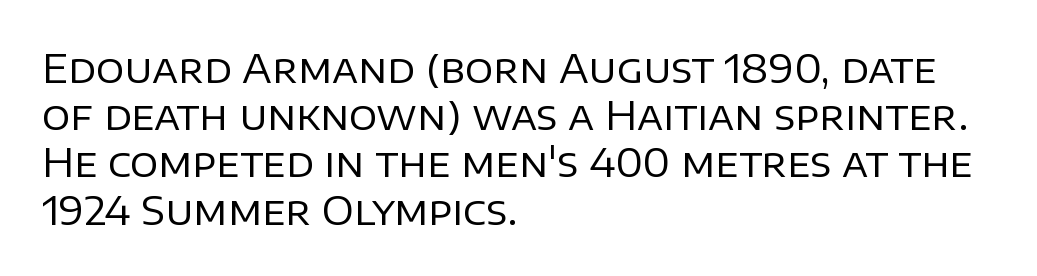
Q: Is the text bold? A: No.
Q: Is the text italic (slanted)? A: No, it is upright.
Q: Is the typeface a serif or a sans-serif typeface? A: Sans-serif.
Q: Is the text underlined? A: No.
Q: How is the paragraph aligned? A: Left-aligned.
Q: Is the spacing between letters normal or unusually wide? A: Normal.
Q: Width (condensed, normal, or wide)? A: Normal.
Q: Stroke contrast? A: Low.
Q: x-height? A: Large.
Q: Monospaced? A: No.
